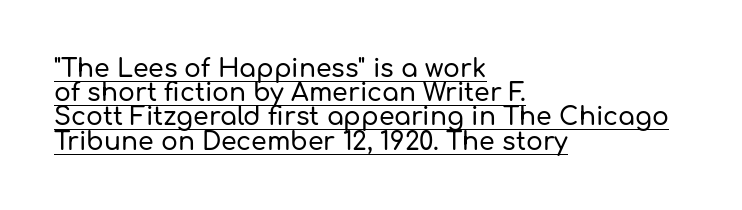
Q: Is the text italic (slanted)? A: No, it is upright.
Q: Is the text underlined? A: Yes.
Q: How is the paragraph aligned? A: Left-aligned.
Q: Is the spacing between letters normal or unusually wide? A: Normal.
Q: Is the spacing between lines tight, normal or loose? A: Tight.
